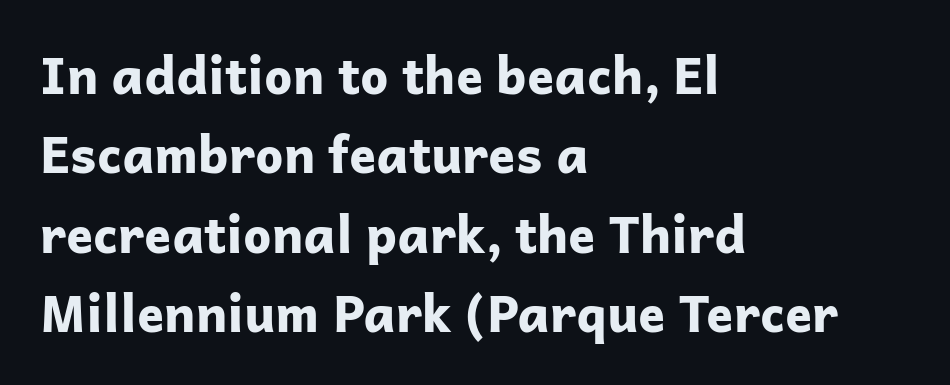
Every row of glyphs begins at an identical x-position on the left. Italic? Not at all — the glyphs are vertical. Is there much room between lines? A standard amount, neither cramped nor airy. Check under the words: just untouched page. Do the characters align in a grid? No, the font is proportional. Does the type have serifs? No, each stem ends abruptly.
